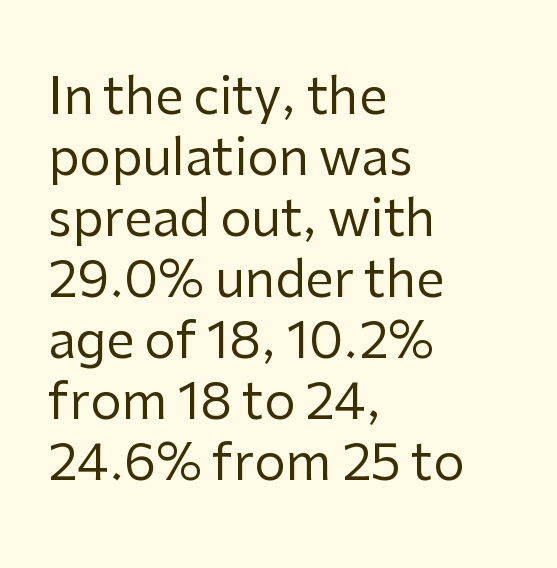
The image shows 50 px regular-weight sans-serif type, upright; set left-aligned, line spacing 1.22x, normal letter spacing, not underlined; low stroke contrast and a medium x-height.
